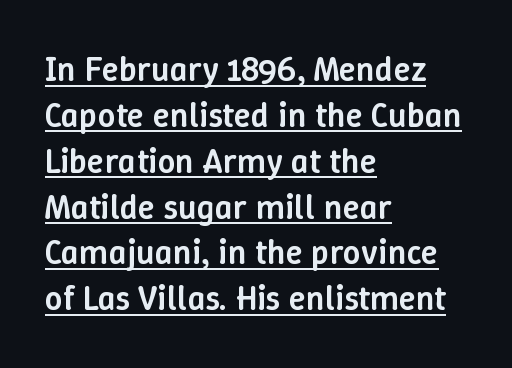
Q: Is the text bold? A: Semi-bold.
Q: Is the text italic (slanted)? A: No, it is upright.
Q: Is the text underlined? A: Yes.
Q: How is the paragraph aligned? A: Left-aligned.
Q: Is the spacing between letters normal or unusually wide? A: Normal.
Q: Is the spacing between lines tight, normal or loose? A: Normal.
Q: Width (condensed, normal, or wide)? A: Normal.
Q: Stroke contrast? A: Low.
Q: x-height? A: Medium.
Q: Monospaced? A: No.
